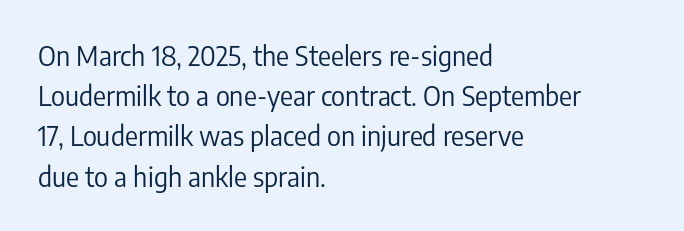
The paragraph shown leans on its left margin. Has an underline been added? It has not. The font's upright variant was chosen for this text. The cut favours lightness, reaching ordinary text weight at its darkest.
